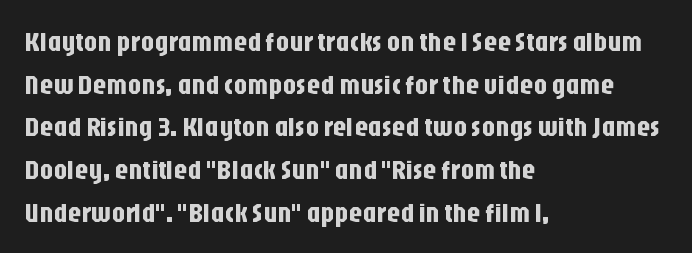
The image shows 27 px text type, upright; set left-aligned, normal line spacing (1.58x), normal letter spacing, not underlined.
